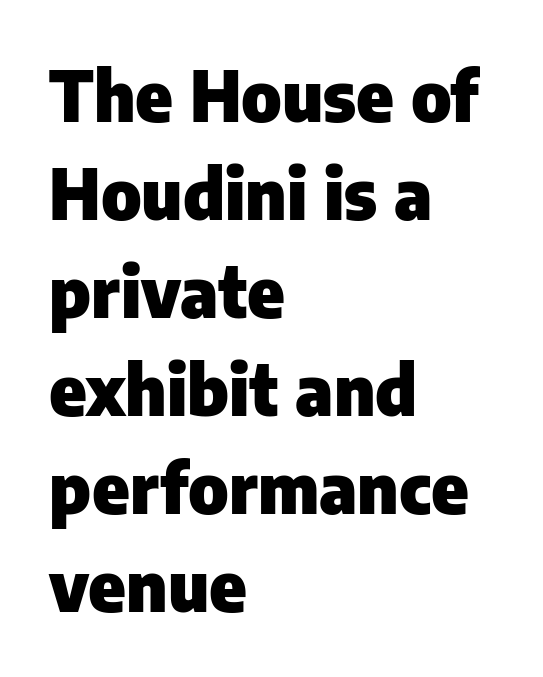
Q: Is the text bold? A: Yes.
Q: Is the text italic (slanted)? A: No, it is upright.
Q: Is the typeface a serif or a sans-serif typeface? A: Sans-serif.
Q: Is the text underlined? A: No.
Q: How is the paragraph aligned? A: Left-aligned.
Q: Is the spacing between letters normal or unusually wide? A: Normal.
Q: Is the spacing between lines tight, normal or loose? A: Normal.
Q: Width (condensed, normal, or wide)? A: Normal.
Q: Stroke contrast? A: Low.
Q: x-height? A: Medium.
Q: Monospaced? A: No.
